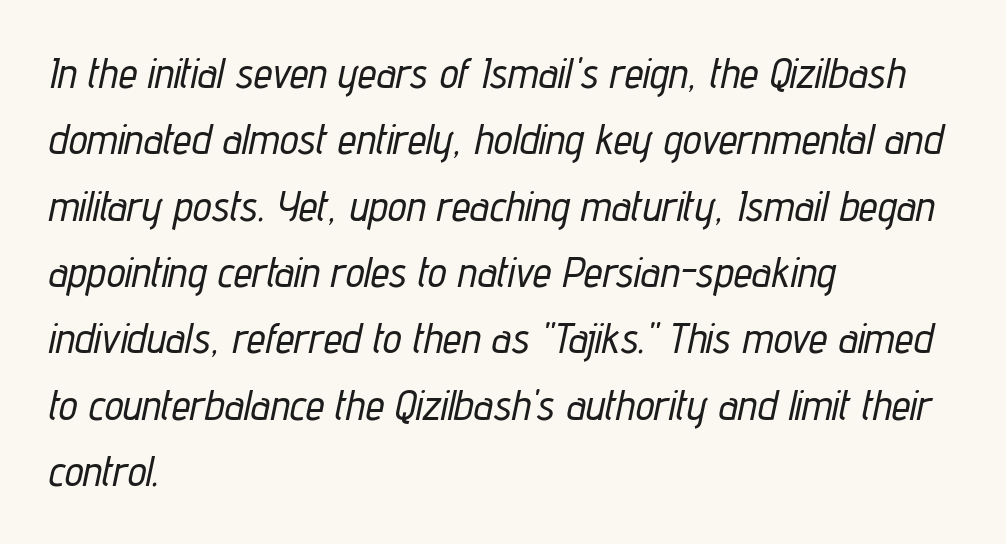
The image shows 42 px condensed type, italic (leaning right); set left-aligned, normal line spacing (1.58x), normal letter spacing, not underlined; low stroke contrast and a medium x-height.
